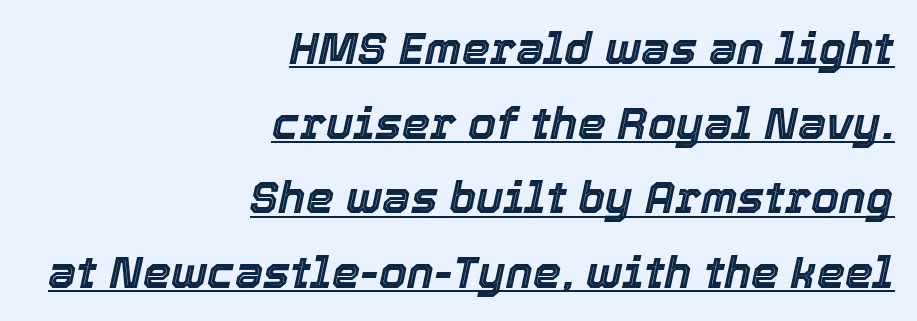
{"italic": "yes", "lean": "right", "slant_degrees": 12, "width": "normal", "x_height": "medium", "monospaced": "no", "underline": "yes", "align": "right", "line_spacing": "normal", "line_spacing_ratio": 1.66, "letter_spacing": "normal", "letter_spacing_em": 0.0, "glyph_px": 45}
